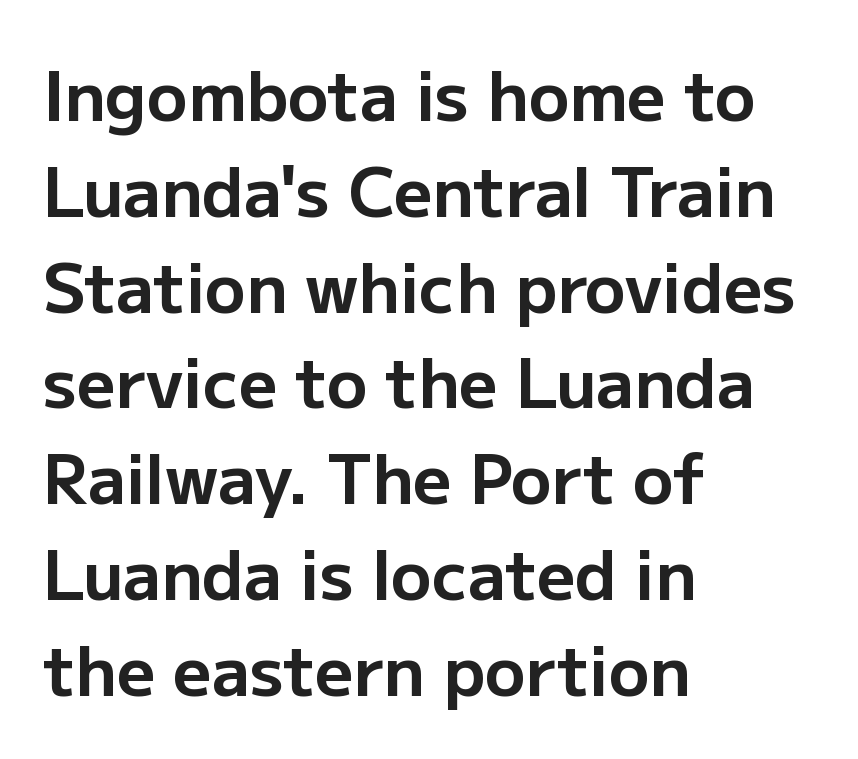
The image shows 67 px bold sans-serif type, upright; set left-aligned, normal line spacing (1.43x), normal letter spacing, not underlined; low stroke contrast and a medium x-height.
